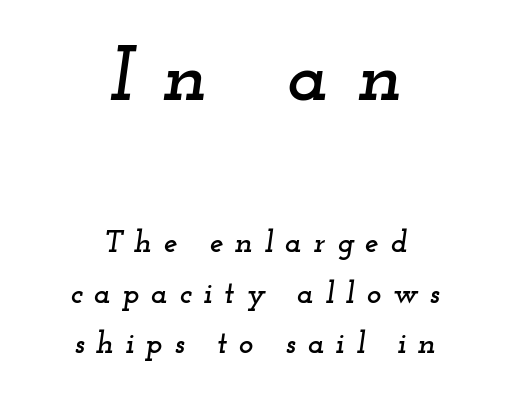
Q: Is the text italic (slanted)? A: Yes, it leans right by about 12 degrees.
Q: Is the typeface a serif or a sans-serif typeface? A: Serif.
Q: Is the text underlined? A: No.
Q: How is the paragraph aligned? A: Centered.
Q: Is the spacing between letters normal or unusually wide? A: Unusually wide.
Q: Is the spacing between lines tight, normal or loose? A: Normal.
Q: Which block of text is set in a larger size, the first (top) or the second (bottom)? A: The first (top) one.
Q: Width (condensed, normal, or wide)? A: Wide.
Q: Stroke contrast? A: Low.
Q: x-height? A: Small.
Q: Monospaced? A: No.
